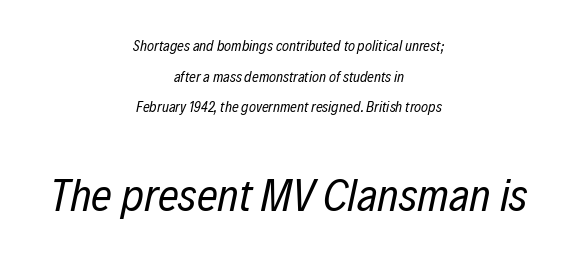
{"italic": "yes", "lean": "right", "slant_degrees": 12, "bold": "no", "weight": "regular", "width": "condensed", "stroke_contrast": "low", "x_height": "medium", "monospaced": "no", "underline": "no", "align": "center", "line_spacing": "loose", "line_spacing_ratio": 2.05, "letter_spacing": "normal", "letter_spacing_em": 0.0, "larger_block": "second", "size_ratio": 3.07, "glyph_px": 46}
